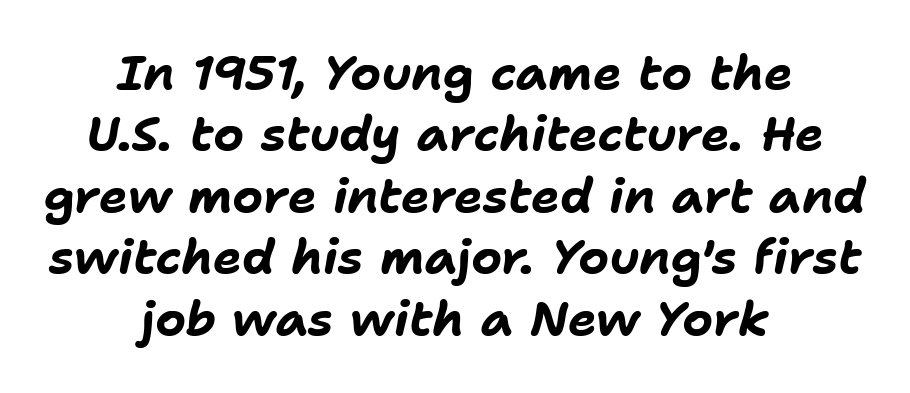
The image shows 48 px bold type, italic (leaning right); set centered, normal line spacing (1.28x), normal letter spacing, not underlined; low stroke contrast and a medium x-height.
